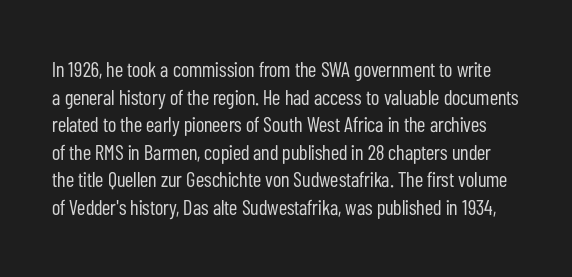
The image shows 21 px text type, upright; set normal line spacing (1.31x), normal letter spacing, not underlined.
